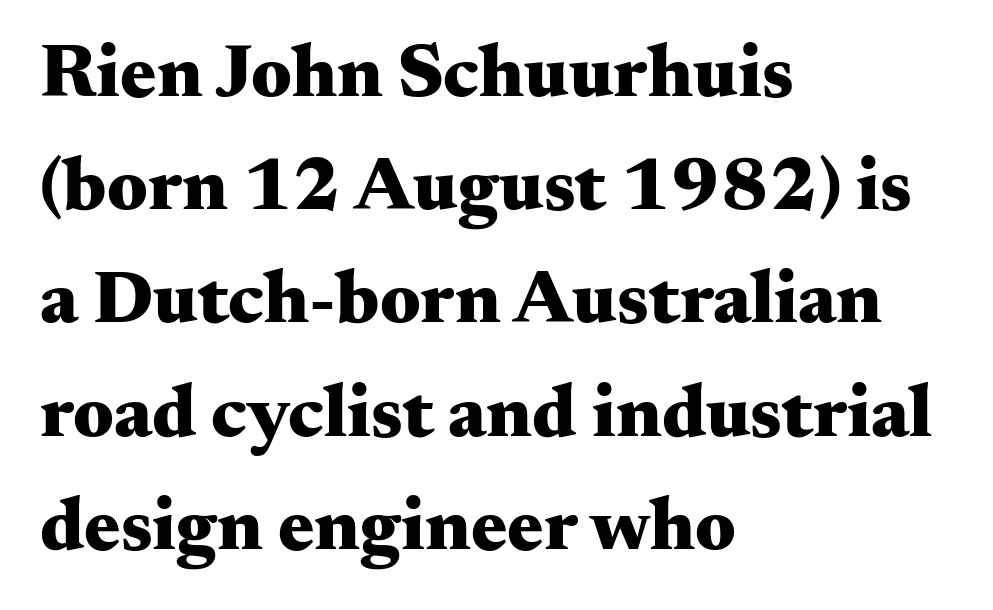
{"serif": "yes", "italic": "no", "bold": "yes", "weight": "heavy", "width": "wide", "stroke_contrast": "medium", "x_height": "small", "monospaced": "no", "underline": "no", "align": "left", "line_spacing": "normal", "line_spacing_ratio": 1.49, "letter_spacing": "normal", "letter_spacing_em": 0.0, "glyph_px": 76}
